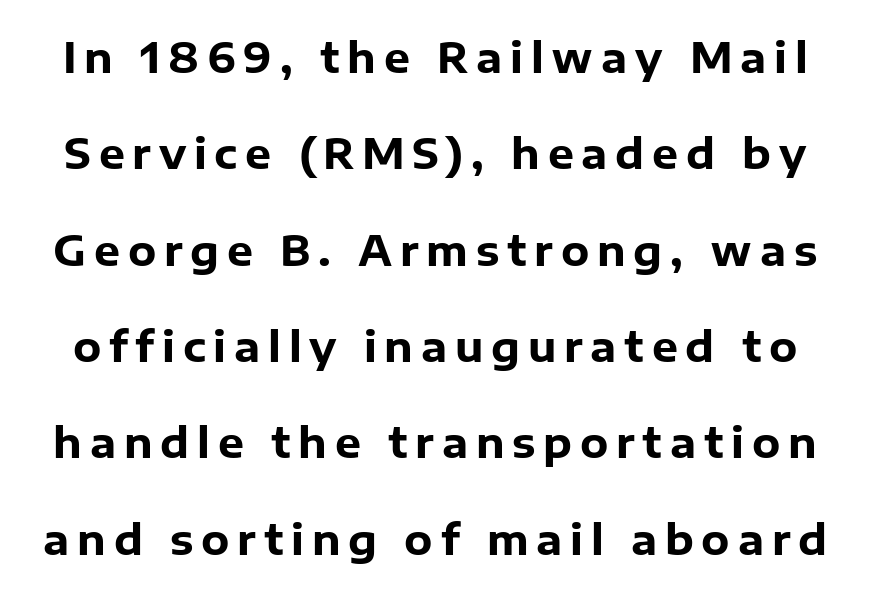
The image shows 41 px heavy sans-serif type, upright; set loose line spacing (2.35x), not underlined; low stroke contrast and a medium x-height.
